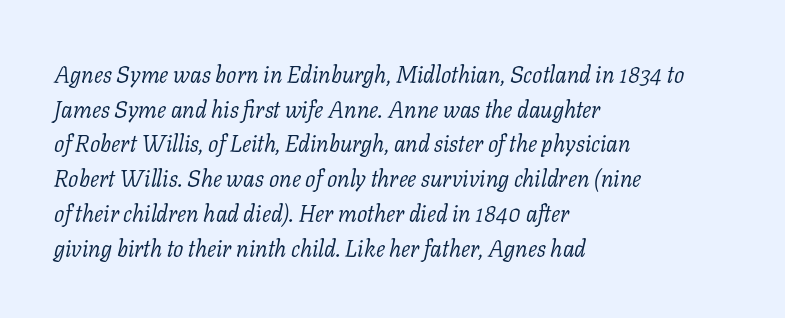
The image shows 23 px text type, italic (leaning right); set left-aligned, normal line spacing (1.51x), normal letter spacing, not underlined.
